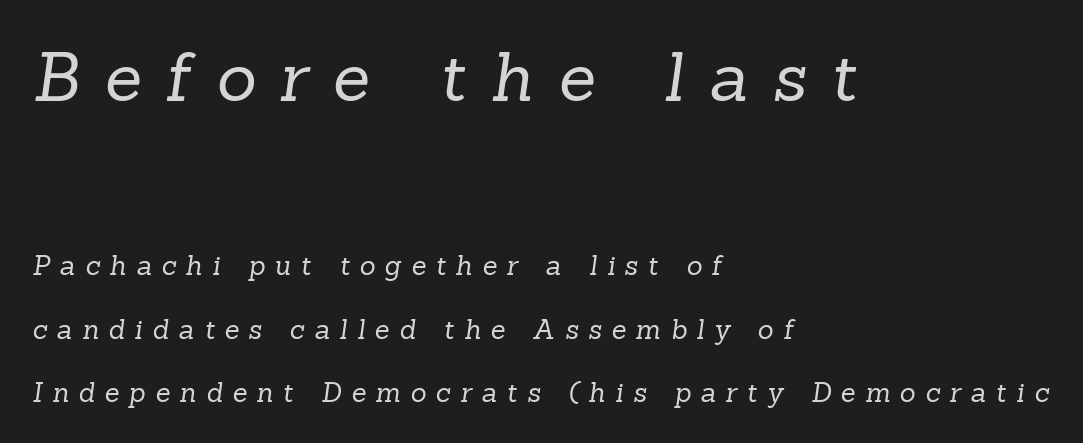
The image shows 68 px regular-weight serif type; set left-aligned, loose line spacing (2.36x), unusually wide letter spacing (+0.36 em), not underlined; the first (top) block is 2.52x larger; low stroke contrast and a medium x-height.
